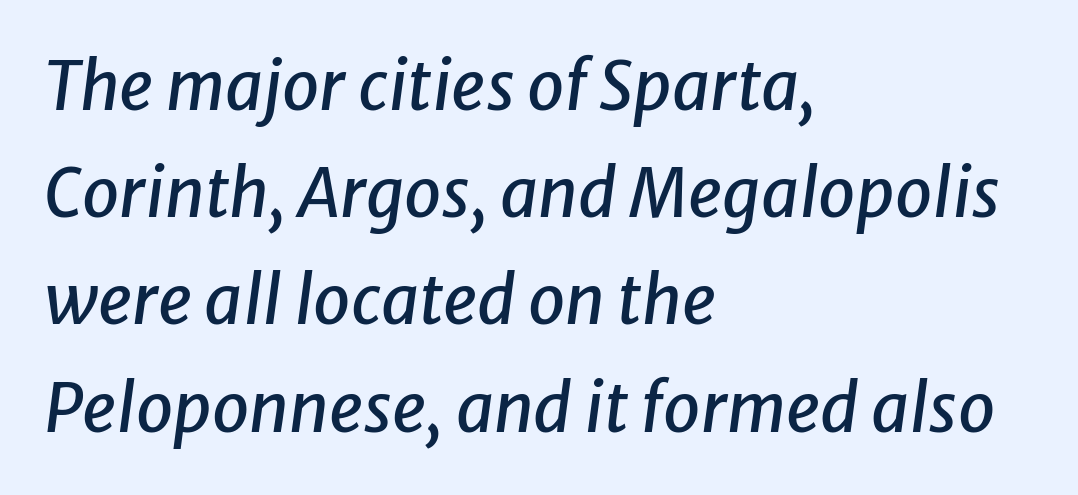
The image shows 67 px text type, italic (leaning right); set left-aligned, normal line spacing (1.6x), normal letter spacing, not underlined; low stroke contrast and a medium x-height.
